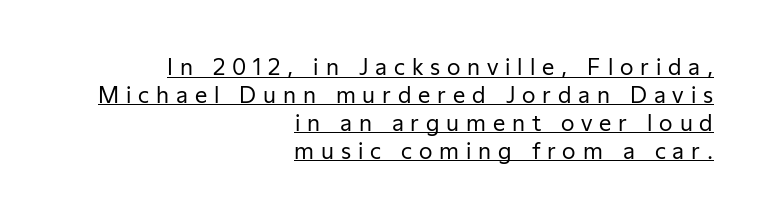
The image shows 22 px text type, upright; set right-aligned, normal line spacing (1.27x), unusually wide letter spacing (+0.31 em), underlined.
